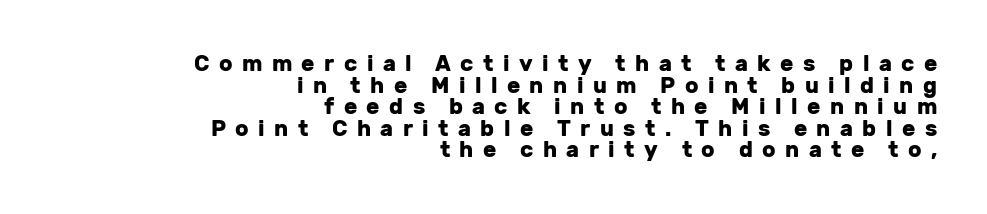
Q: Is the text bold? A: Yes.
Q: Is the text italic (slanted)? A: No, it is upright.
Q: Is the text underlined? A: No.
Q: How is the paragraph aligned? A: Right-aligned.
Q: Is the spacing between letters normal or unusually wide? A: Unusually wide.
Q: Is the spacing between lines tight, normal or loose? A: Tight.
